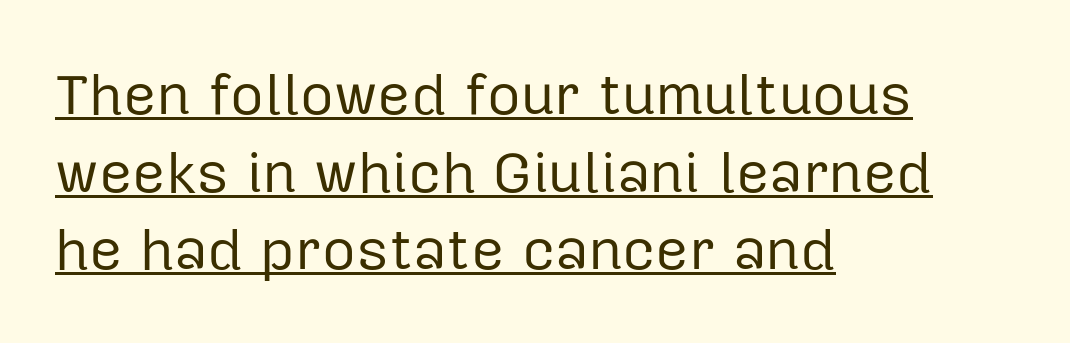
{"serif": "no", "italic": "no", "bold": "no", "weight": "regular", "width": "normal", "stroke_contrast": "low", "x_height": "medium", "monospaced": "no", "underline": "yes", "align": "left", "line_spacing": "normal", "line_spacing_ratio": 1.34, "letter_spacing": "normal", "letter_spacing_em": 0.0, "glyph_px": 58}
